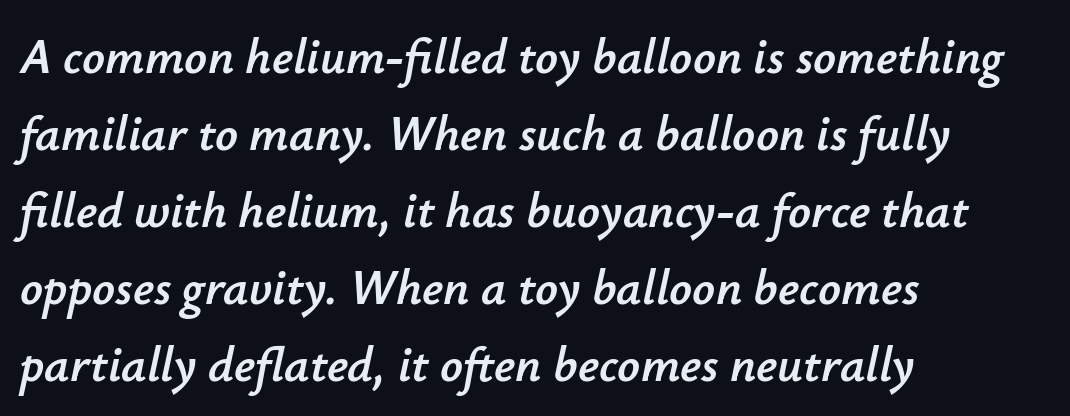
The image shows 50 px text type, italic (leaning right); set left-aligned, normal line spacing (1.54x), normal letter spacing, not underlined; low stroke contrast and a small x-height.
